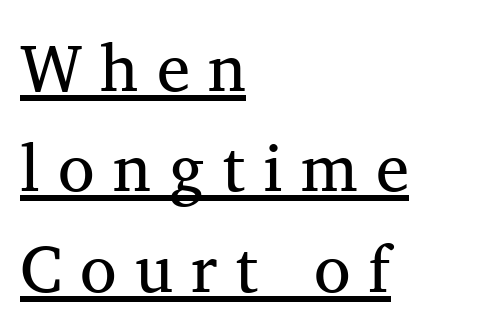
The image shows 67 px regular-weight serif type, upright; set left-aligned, normal line spacing (1.5x), unusually wide letter spacing (+0.27 em), underlined; medium stroke contrast and a medium x-height.
